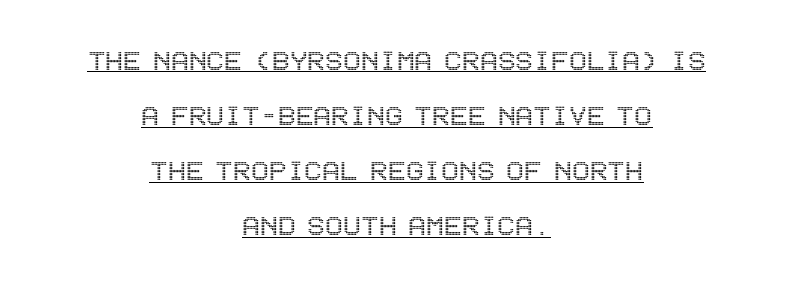
The image shows 33 px condensed type, upright; set centered, normal line spacing (1.67x), normal letter spacing, underlined; a large x-height.
